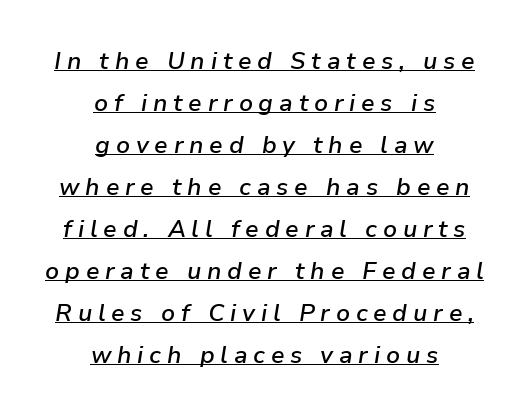
{"italic": "yes", "lean": "right", "slant_degrees": 9, "bold": "semi", "underline": "yes", "align": "center", "line_spacing_ratio": 1.75, "letter_spacing": "wide", "letter_spacing_em": 0.24, "glyph_px": 24}
